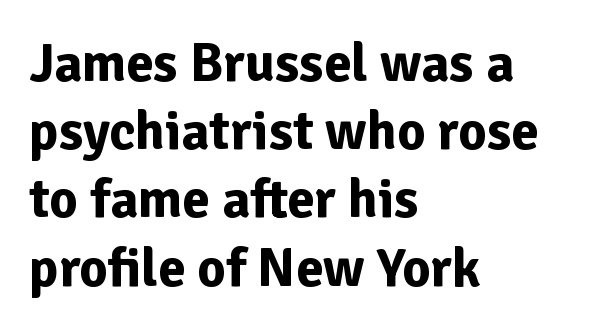
Descender tails drop into unmarked territory. Varying glyph widths throughout — classic text-font behaviour. The line texture is even and compact thanks to regular tracking. Pretty heavy lettering here — definitely bold. The lines in this sample share a left origin and differ only in where they stop.
